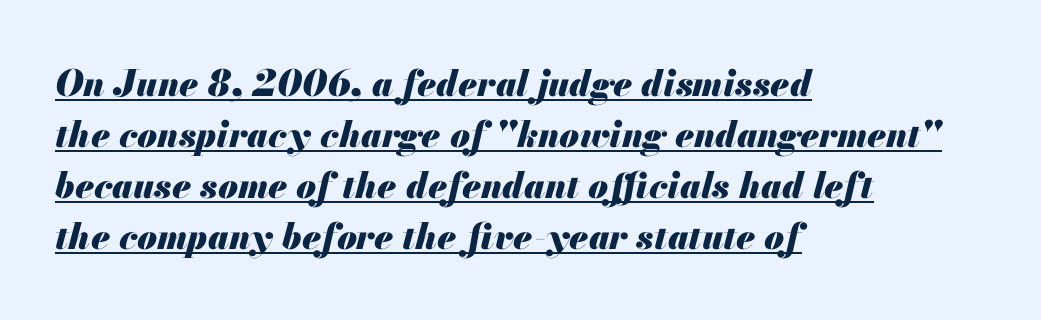
The image shows 36 px heavy type, italic (leaning right); set left-aligned, normal line spacing (1.42x), normal letter spacing, underlined; medium stroke contrast and a small x-height.
